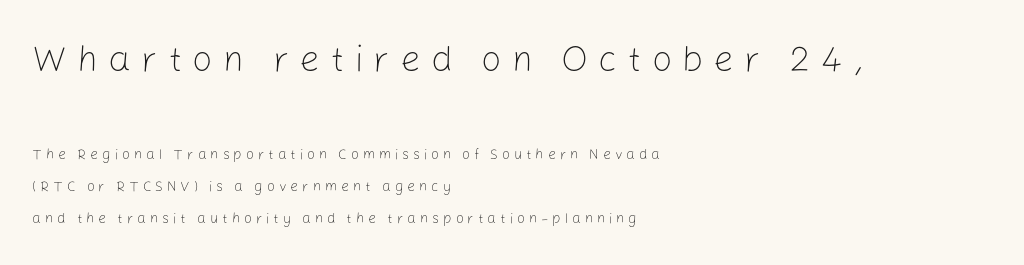
The designer gave the opening block more size than the closing block. Each letter keeps its own natural width here, so spacing adapts to shape. The letters stand straight up with perfectly vertical stems. Notice the wide empty band between every row — that's loose leading. There is plenty of visible air inserted between adjacent glyphs. This sample uses a sans-serif face.
